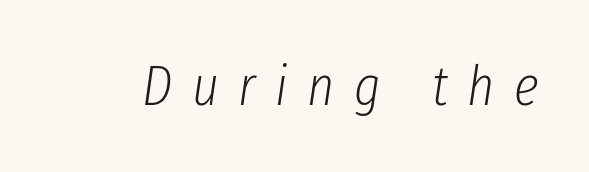
{"italic": "yes", "lean": "right", "slant_degrees": 8, "bold": "no", "weight": "light", "width": "condensed", "stroke_contrast": "low", "x_height": "medium", "monospaced": "no", "underline": "no", "letter_spacing": "wide", "letter_spacing_em": 0.34, "glyph_px": 57}
